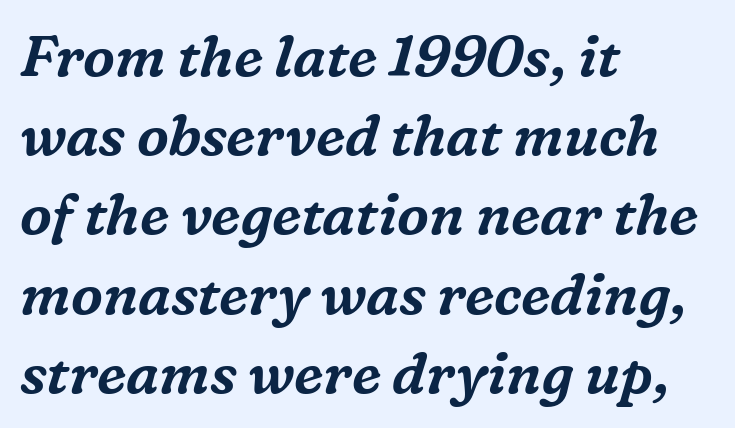
Q: Is the text italic (slanted)? A: Yes, it leans right by about 16 degrees.
Q: Is the typeface a serif or a sans-serif typeface? A: Serif.
Q: Is the text underlined? A: No.
Q: How is the paragraph aligned? A: Left-aligned.
Q: Is the spacing between letters normal or unusually wide? A: Normal.
Q: Is the spacing between lines tight, normal or loose? A: Normal.
Q: Width (condensed, normal, or wide)? A: Normal.
Q: Stroke contrast? A: Medium.
Q: x-height? A: Medium.
Q: Monospaced? A: No.
